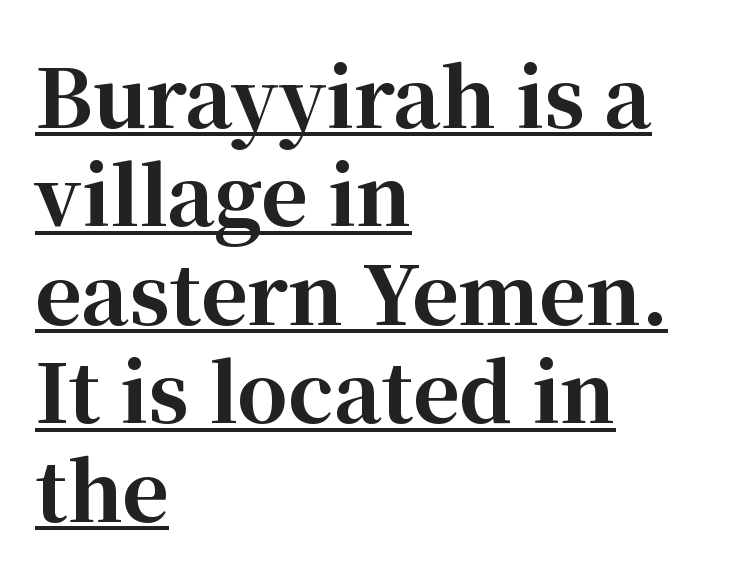
Q: Is the text bold? A: Yes.
Q: Is the text italic (slanted)? A: No, it is upright.
Q: Is the typeface a serif or a sans-serif typeface? A: Serif.
Q: Is the text underlined? A: Yes.
Q: How is the paragraph aligned? A: Left-aligned.
Q: Is the spacing between letters normal or unusually wide? A: Normal.
Q: Width (condensed, normal, or wide)? A: Normal.
Q: Stroke contrast? A: High.
Q: x-height? A: Medium.
Q: Monospaced? A: No.
